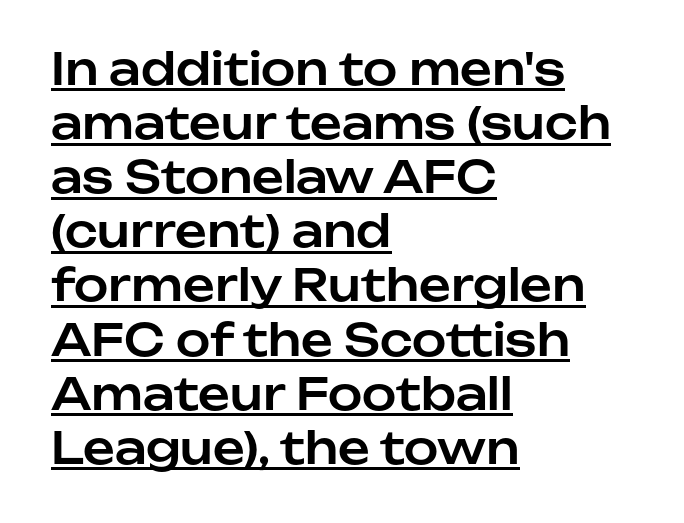
{"serif": "no", "italic": "no", "width": "normal", "stroke_contrast": "low", "x_height": "medium", "monospaced": "no", "underline": "yes", "align": "left", "line_spacing_ratio": 1.23, "letter_spacing": "normal", "letter_spacing_em": 0.0, "glyph_px": 44}
